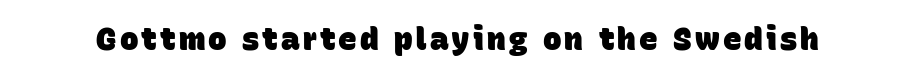
Q: Is the text bold? A: Yes.
Q: Is the typeface a serif or a sans-serif typeface? A: Sans-serif.
Q: Is the text underlined? A: No.
Q: Width (condensed, normal, or wide)? A: Normal.
Q: Stroke contrast? A: Low.
Q: x-height? A: Large.
Q: Monospaced? A: No.
